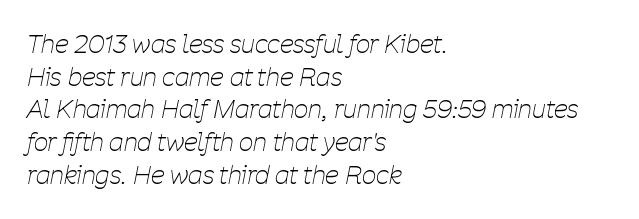
{"italic": "yes", "lean": "right", "slant_degrees": 11, "bold": "no", "underline": "no", "align": "left", "line_spacing": "normal", "line_spacing_ratio": 1.31, "letter_spacing": "normal", "letter_spacing_em": 0.0, "glyph_px": 25}
